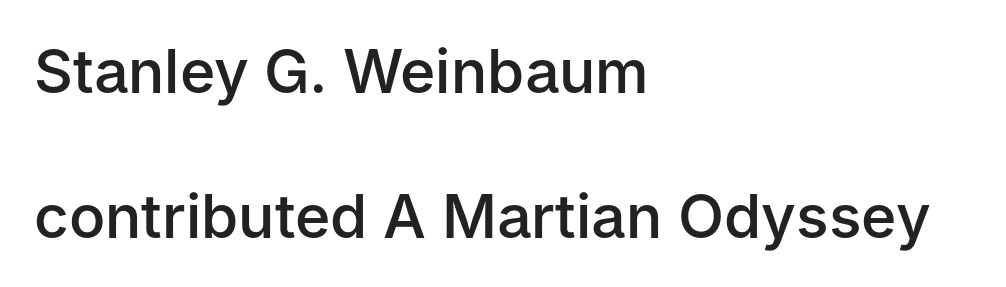
The horizontal fit of the characters is conventional and even. The letters stand straight up with perfectly vertical stems. Nope, no serifs anywhere on these letters. A semibold gives these letters moderate extra thickness, short of bold.
